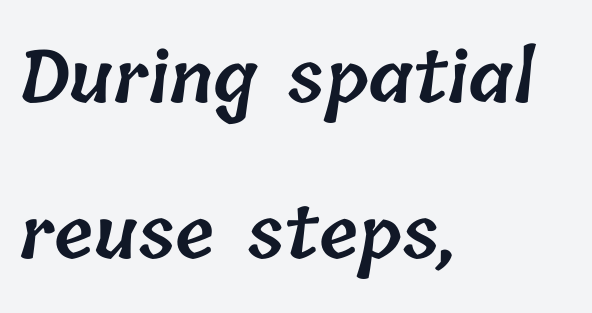
The image shows 72 px semibold type; set left-aligned, loose line spacing (2.16x), normal letter spacing, not underlined; low stroke contrast and a medium x-height.
